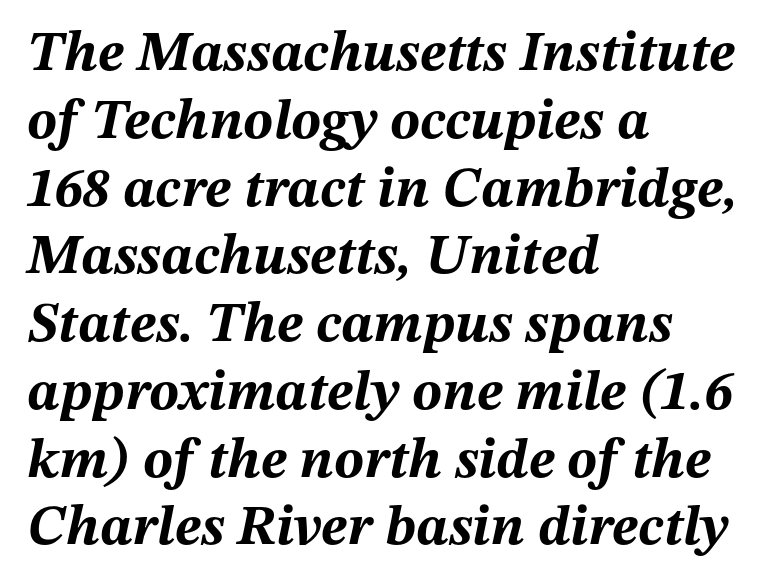
{"italic": "yes", "lean": "right", "slant_degrees": 12, "bold": "yes", "weight": "bold", "width": "normal", "stroke_contrast": "medium", "x_height": "medium", "monospaced": "no", "underline": "no", "align": "left", "line_spacing_ratio": 1.21, "letter_spacing": "normal", "letter_spacing_em": 0.0, "glyph_px": 56}
